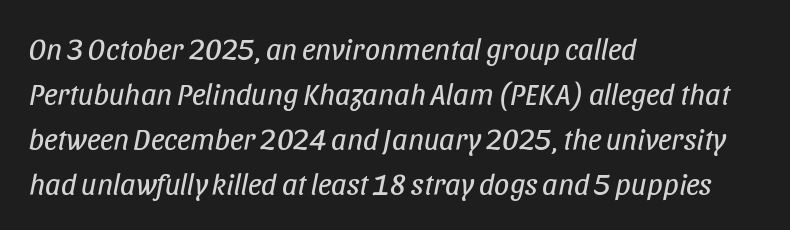
Q: Is the text bold? A: No.
Q: Is the text italic (slanted)? A: Yes, it leans right by about 11 degrees.
Q: Is the text underlined? A: No.
Q: How is the paragraph aligned? A: Left-aligned.
Q: Is the spacing between letters normal or unusually wide? A: Normal.
Q: Is the spacing between lines tight, normal or loose? A: Normal.
Q: Width (condensed, normal, or wide)? A: Condensed.
Q: Stroke contrast? A: Low.
Q: x-height? A: Large.
Q: Monospaced? A: No.
